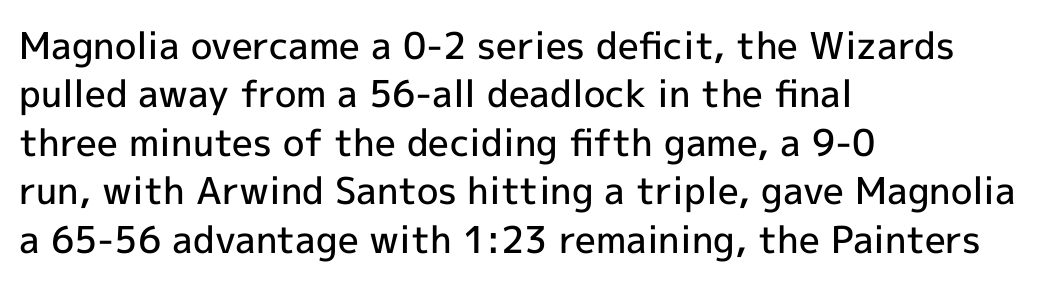
The image shows 37 px semibold sans-serif type, upright; set left-aligned, normal line spacing (1.31x), normal letter spacing, not underlined; a medium x-height.
